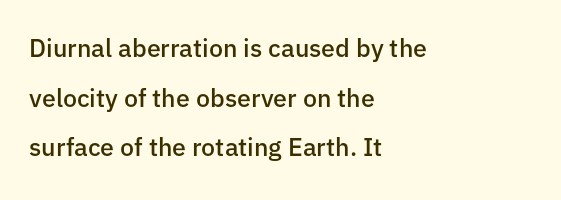
No extra tracking has been applied to these lines. Widely set lines give the paragraph a tall, airy silhouette. Is there any slant? The stems are plumb. Notice the strokes are somewhat thickened but not fully heavy: this is a semibold. Line beginnings align vertically; line endings do not. Rule under the text: the space is simply empty.
